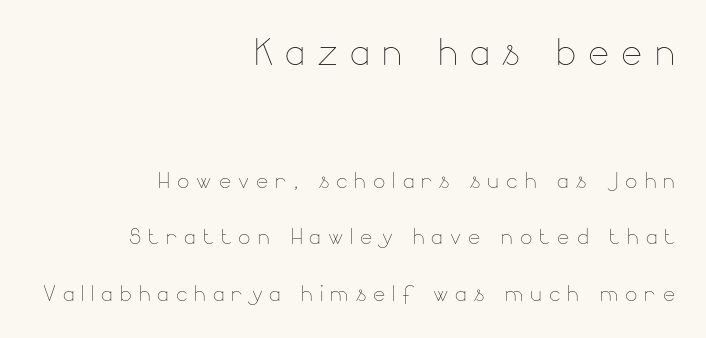
The letters advance in unequal steps, a hallmark of proportional type. The designer gave the opening block more size than the closing block. Glance below the letters and you will spot only blank space. The tracking jumps out immediately: characters are airy and widely separated. Every row of glyphs terminates at an identical x-position on the right.
